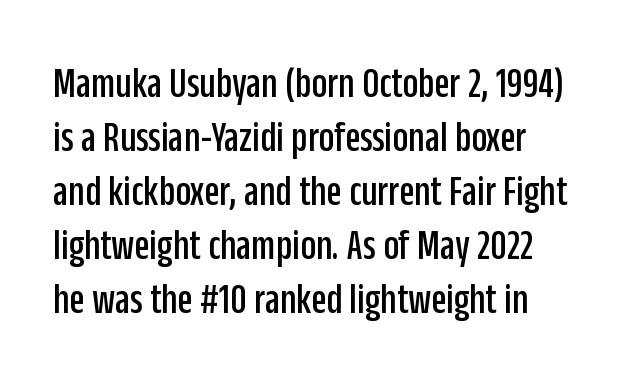
Q: Is the text italic (slanted)? A: No, it is upright.
Q: Is the typeface a serif or a sans-serif typeface? A: Sans-serif.
Q: Is the text underlined? A: No.
Q: Is the spacing between letters normal or unusually wide? A: Normal.
Q: Width (condensed, normal, or wide)? A: Condensed.
Q: Stroke contrast? A: Low.
Q: x-height? A: Large.
Q: Monospaced? A: No.
